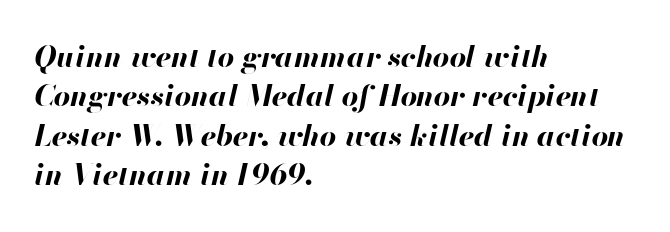
The image shows 29 px bold type, italic (leaning right); set left-aligned, normal line spacing (1.36x), normal letter spacing, not underlined; high stroke contrast and a small x-height.
